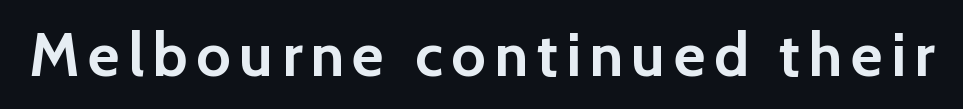
Q: Is the text bold? A: Yes.
Q: Is the text italic (slanted)? A: No, it is upright.
Q: Is the typeface a serif or a sans-serif typeface? A: Sans-serif.
Q: Is the text underlined? A: No.
Q: Width (condensed, normal, or wide)? A: Normal.
Q: Stroke contrast? A: Low.
Q: x-height? A: Medium.
Q: Monospaced? A: No.
